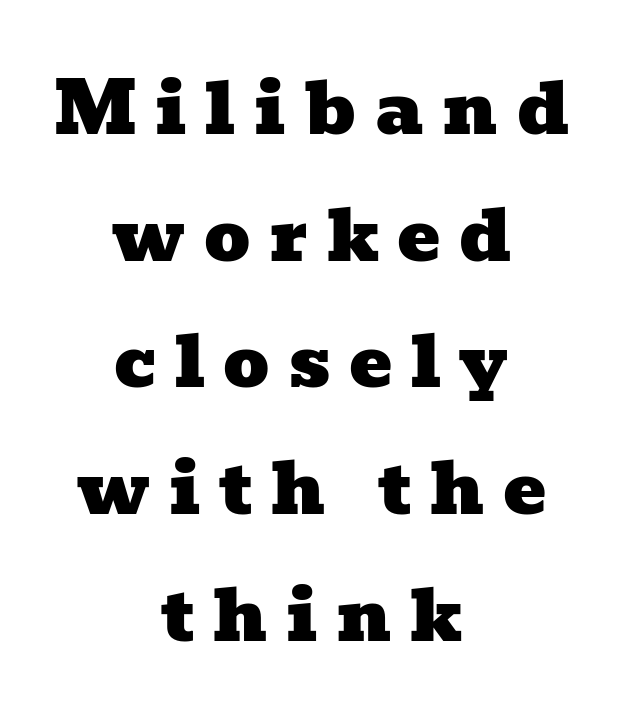
{"serif": "yes", "width": "wide", "stroke_contrast": "low", "x_height": "medium", "monospaced": "no", "underline": "no", "align": "center", "line_spacing_ratio": 1.76, "letter_spacing": "wide", "letter_spacing_em": 0.26, "glyph_px": 72}
